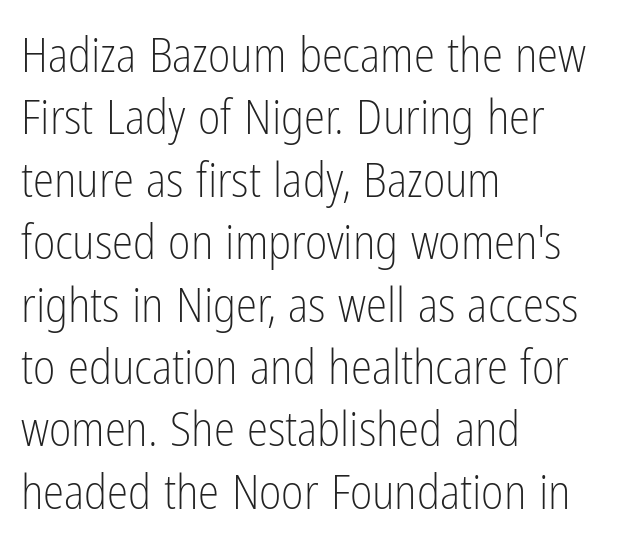
Q: Is the text bold? A: No.
Q: Is the text italic (slanted)? A: No, it is upright.
Q: Is the typeface a serif or a sans-serif typeface? A: Sans-serif.
Q: Is the text underlined? A: No.
Q: How is the paragraph aligned? A: Left-aligned.
Q: Is the spacing between letters normal or unusually wide? A: Normal.
Q: Is the spacing between lines tight, normal or loose? A: Normal.
Q: Width (condensed, normal, or wide)? A: Condensed.
Q: Stroke contrast? A: Low.
Q: x-height? A: Medium.
Q: Monospaced? A: No.
